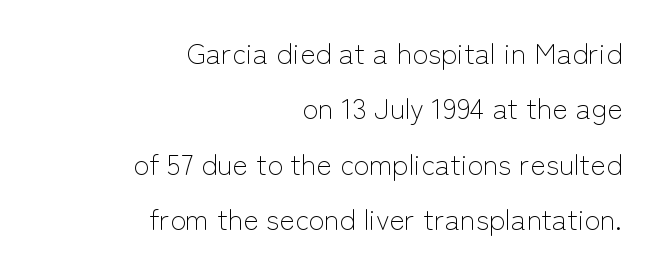
The image shows 29 px light sans-serif type, upright; set right-aligned, loose line spacing (1.91x), normal letter spacing, not underlined; low stroke contrast and a medium x-height.
